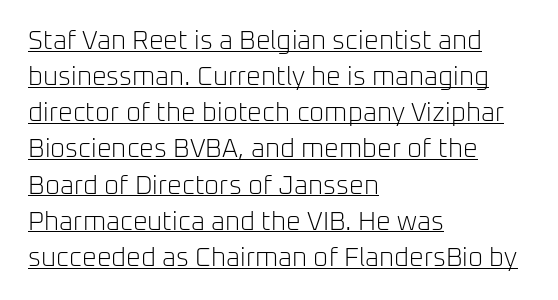
The space between consecutive lines is moderate. The sample's only ornament is a line tracing under the words. You could call the tracking neutral — neither tight nor loose. On a weight scale, this lands at 450 or below. Designer's note — italics off, roman on. Teacher's note: observe the even left margin — that is flush-left alignment.
